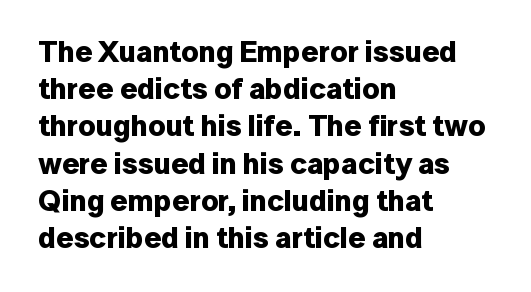
Strong, thick strokes mark this as bold type. You can tell it's not italic because the verticals are truly vertical. Unlike a traditional serif, this face leaves its strokes unadorned. Do the characters align in a grid? No, the font is proportional. Is the letter spacing exaggerated? No — it looks like the ordinary default. Bare-footed words on every line.
